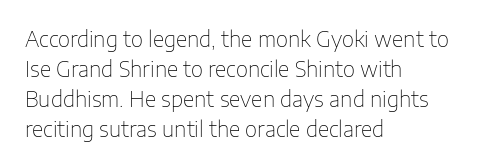
{"italic": "no", "bold": "no", "underline": "no", "align": "left", "line_spacing": "normal", "line_spacing_ratio": 1.43, "letter_spacing": "normal", "letter_spacing_em": 0.0, "glyph_px": 21}
